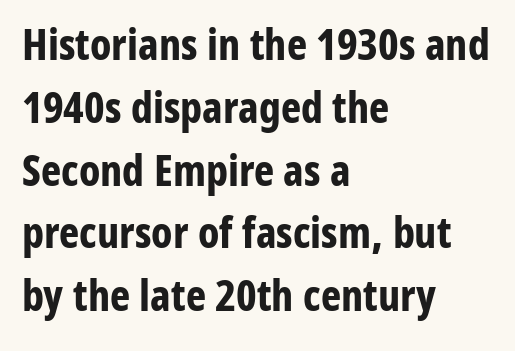
The image shows 43 px bold, condensed sans-serif type, upright; set left-aligned, normal line spacing (1.46x), normal letter spacing, not underlined; low stroke contrast and a medium x-height.
